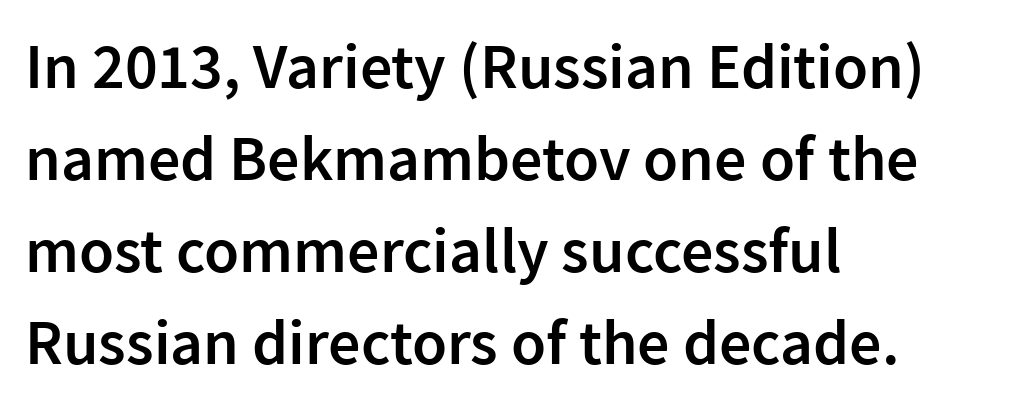
{"serif": "no", "italic": "no", "bold": "semi", "weight": "semibold", "width": "normal", "stroke_contrast": "low", "x_height": "medium", "monospaced": "no", "underline": "no", "align": "left", "line_spacing": "normal", "line_spacing_ratio": 1.44, "letter_spacing": "normal", "letter_spacing_em": 0.0, "glyph_px": 64}
